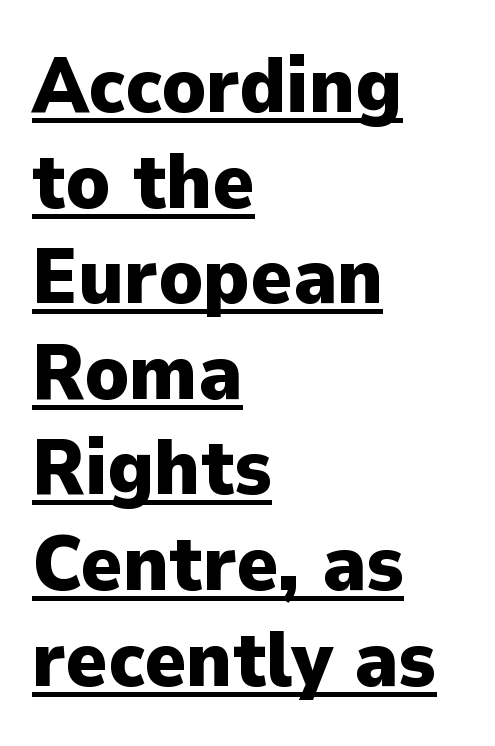
{"serif": "no", "italic": "no", "bold": "yes", "weight": "heavy", "width": "normal", "stroke_contrast": "low", "x_height": "medium", "monospaced": "no", "underline": "yes", "align": "left", "line_spacing_ratio": 1.21, "letter_spacing": "normal", "letter_spacing_em": 0.0, "glyph_px": 79}
